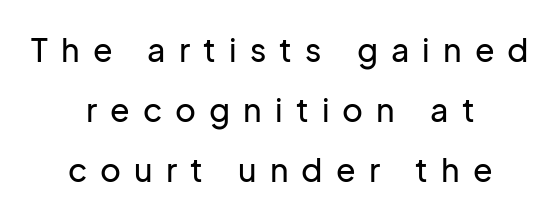
The image shows 32 px sans-serif type, upright; set centered, line spacing 1.88x, unusually wide letter spacing (+0.41 em), not underlined; low stroke contrast and a medium x-height.
